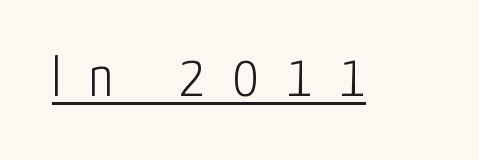
Is there any slant? The stems are plumb. The glyphs are accompanied by a horizontal stroke just below them. Character widths vary here, with narrow letters taking less room than wide ones. Is this a sans? Yes — the strokes have no serifs. You could only call the tracking loose — the letters float apart.
